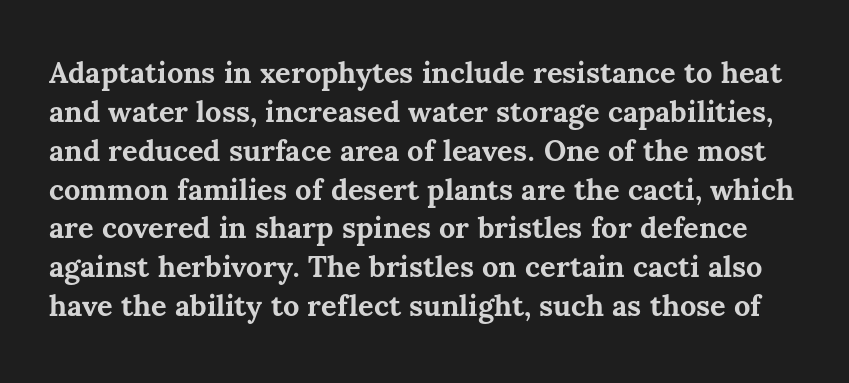
{"italic": "no", "bold": "yes", "weight": "bold", "width": "normal", "stroke_contrast": "medium", "x_height": "medium", "monospaced": "no", "underline": "no", "line_spacing": "normal", "line_spacing_ratio": 1.34, "letter_spacing": "normal", "letter_spacing_em": 0.0, "glyph_px": 29}
